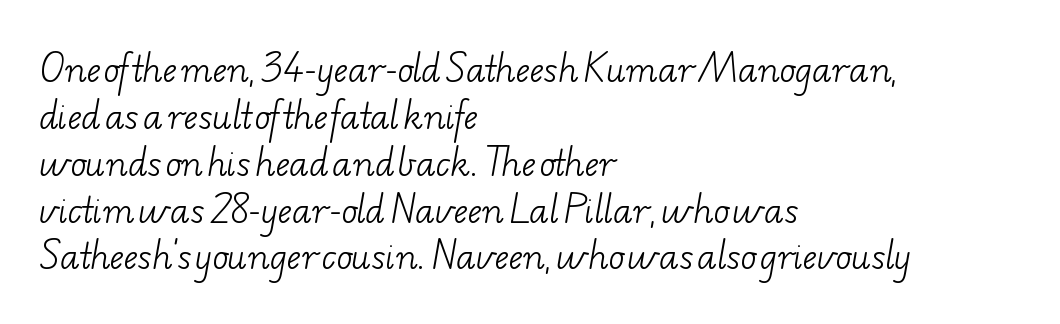
{"serif": "yes", "bold": "no", "weight": "light", "width": "wide", "stroke_contrast": "low", "x_height": "small", "monospaced": "no", "underline": "no", "align": "left", "line_spacing": "normal", "line_spacing_ratio": 1.42, "letter_spacing": "normal", "letter_spacing_em": 0.0, "glyph_px": 33}
